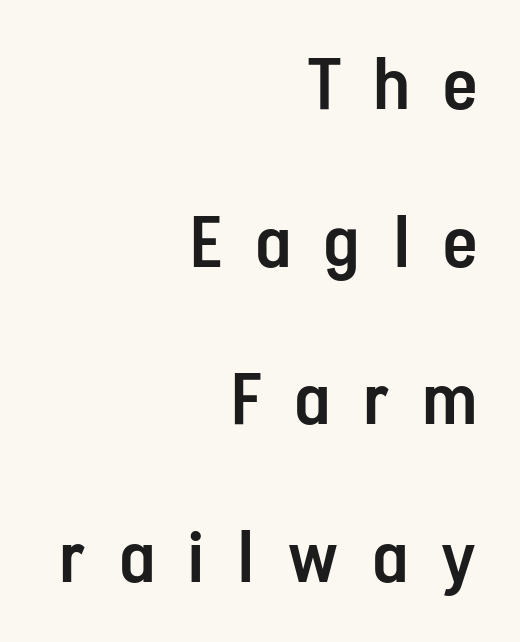
Notice how the stems are strictly vertical — no italics here. This sample has the flowing, uneven cadence of proportional lettering. Alignment: flush right. This sample uses expanded letter spacing, leaving extra air between glyphs.
